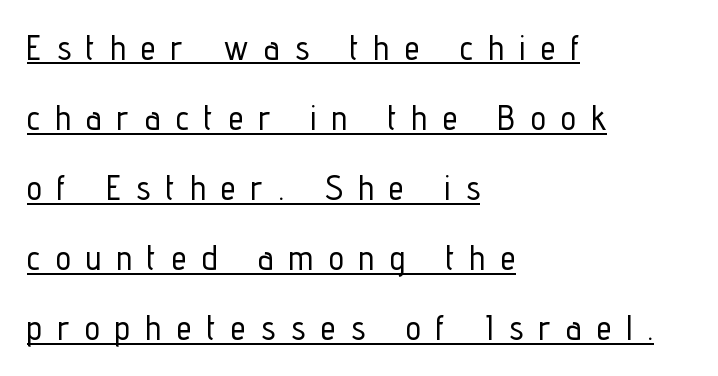
The typeface chosen for these lines omits serifs. A typesetter would call this heavily tracked-out type. The glyphs are accompanied by a horizontal stroke just below them. Horizontal alignment here is leftward, the default for most running prose. Loosely led — the rows are spread out. No italicization has been applied; the sample stays upright.
